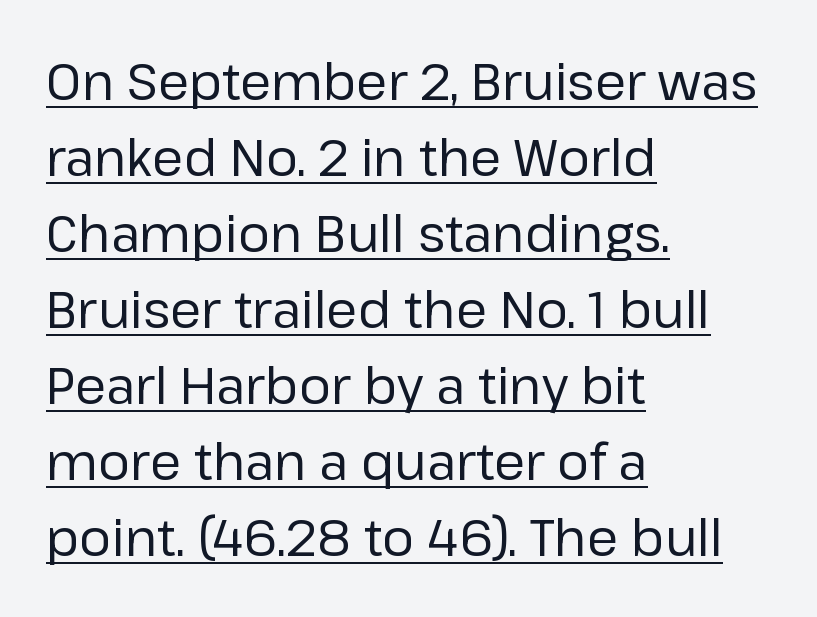
{"serif": "no", "italic": "no", "bold": "no", "weight": "regular", "width": "normal", "stroke_contrast": "low", "x_height": "medium", "monospaced": "no", "underline": "yes", "align": "left", "line_spacing": "normal", "line_spacing_ratio": 1.52, "letter_spacing": "normal", "letter_spacing_em": 0.0, "glyph_px": 50}
